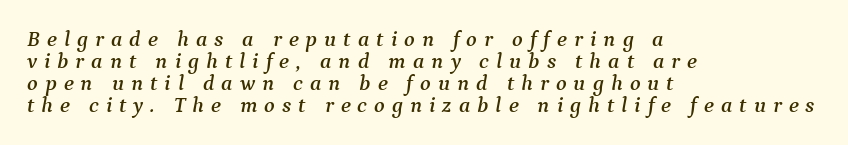
Q: Is the text italic (slanted)? A: Yes, it leans right by about 9 degrees.
Q: Is the text underlined? A: No.
Q: How is the paragraph aligned? A: Left-aligned.
Q: Is the spacing between letters normal or unusually wide? A: Unusually wide.
Q: Is the spacing between lines tight, normal or loose? A: Tight.
